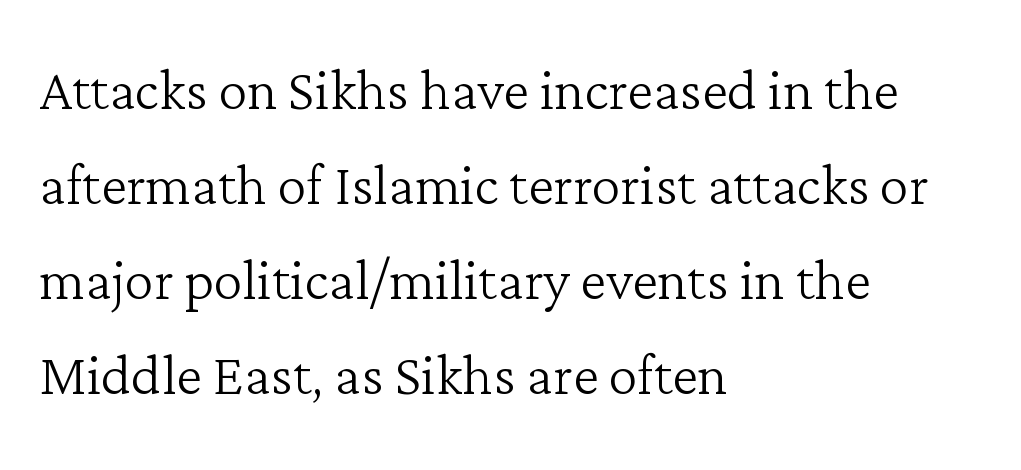
{"serif": "yes", "italic": "no", "bold": "no", "weight": "light", "width": "normal", "stroke_contrast": "low", "x_height": "medium", "monospaced": "no", "underline": "no", "align": "left", "line_spacing": "normal", "line_spacing_ratio": 1.3, "letter_spacing": "normal", "letter_spacing_em": 0.0, "glyph_px": 73}
